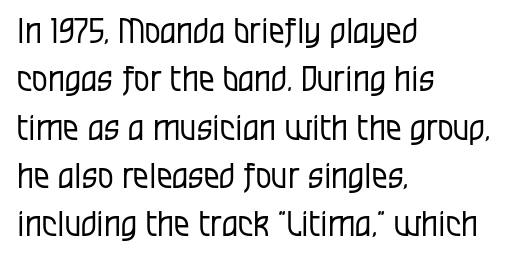
The image shows 35 px regular-weight, condensed sans-serif type, upright; set left-aligned, normal line spacing (1.38x), normal letter spacing, not underlined; low stroke contrast and a large x-height.
